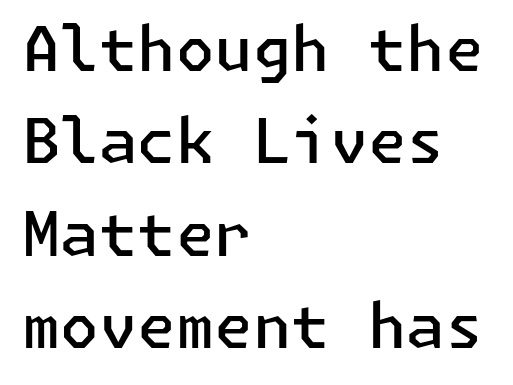
Q: Is the text bold? A: Semi-bold.
Q: Is the text italic (slanted)? A: No, it is upright.
Q: Is the typeface a serif or a sans-serif typeface? A: Sans-serif.
Q: Is the text underlined? A: No.
Q: How is the paragraph aligned? A: Left-aligned.
Q: Is the spacing between letters normal or unusually wide? A: Normal.
Q: Is the spacing between lines tight, normal or loose? A: Normal.
Q: Width (condensed, normal, or wide)? A: Normal.
Q: Stroke contrast? A: Low.
Q: x-height? A: Medium.
